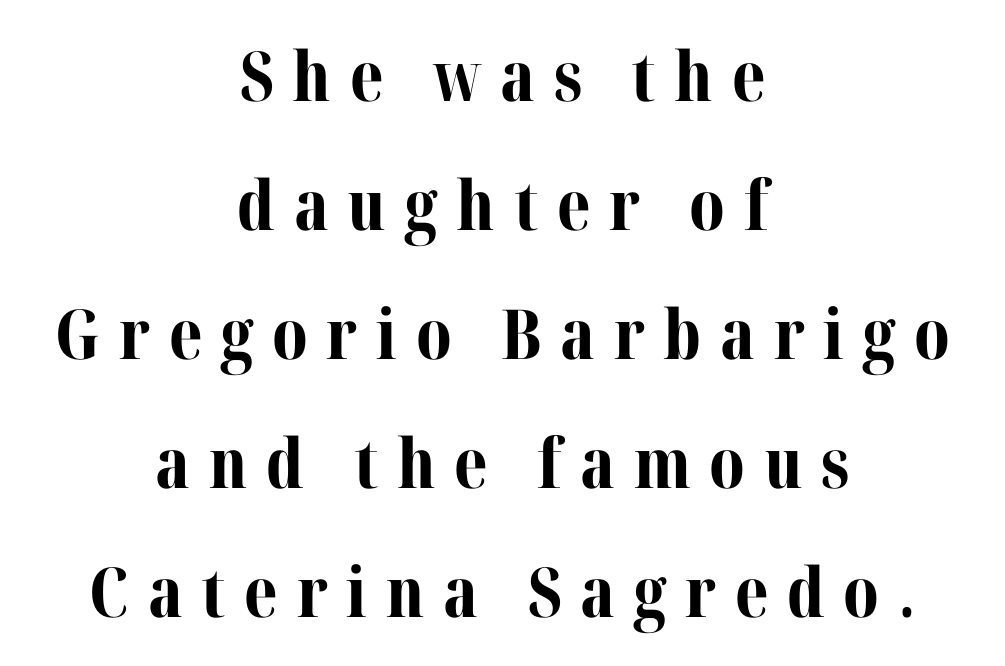
The image shows 69 px bold serif type, upright; set centered, line spacing 1.87x, unusually wide letter spacing (+0.27 em), not underlined; medium stroke contrast and a medium x-height.
